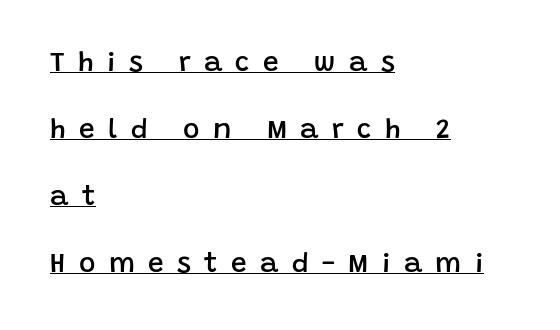
The image shows 28 px semibold sans-serif type, upright; set left-aligned, loose line spacing (2.39x), unusually wide letter spacing (+0.48 em), underlined; low stroke contrast and a large x-height.
